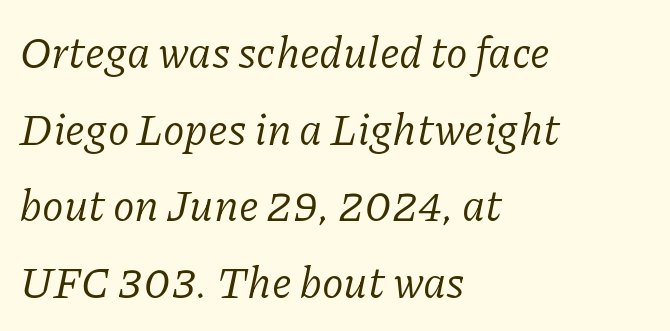
The image shows 44 px regular-weight serif type, italic (leaning right); set left-aligned, line spacing 1.74x, normal letter spacing, not underlined; low stroke contrast and a medium x-height.
